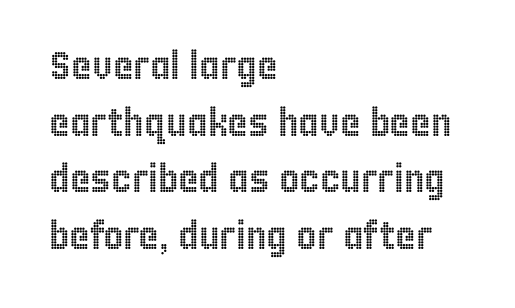
The image shows 39 px condensed type, upright; set left-aligned, normal line spacing (1.45x), normal letter spacing, not underlined; a large x-height.
